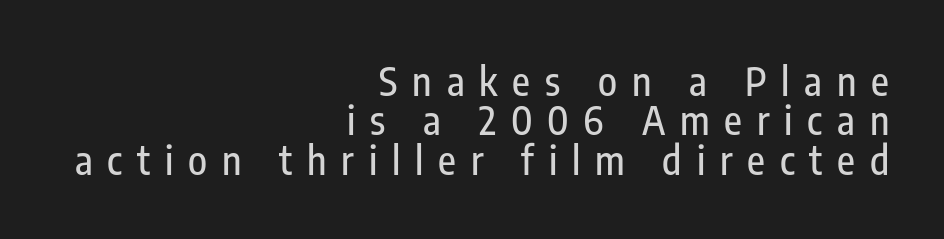
Notice how the passage keeps a crisp vertical edge on the right only. The font family rendered here belongs to the sans-serif group. The leading is snug, giving the passage a crowded texture. You could not count columns in this text — the font is proportionally spaced. The letters are spread apart with noticeably loose tracking.
